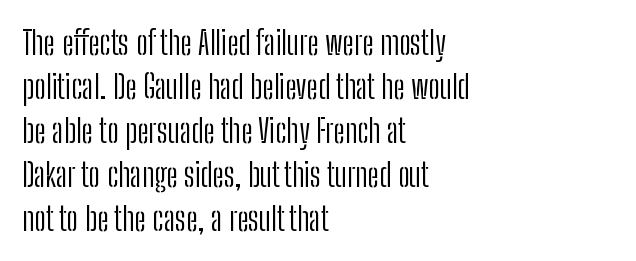
{"serif": "no", "italic": "no", "bold": "no", "weight": "light", "width": "condensed", "stroke_contrast": "low", "x_height": "medium", "monospaced": "no", "underline": "no", "align": "left", "line_spacing": "normal", "line_spacing_ratio": 1.33, "letter_spacing": "normal", "letter_spacing_em": 0.0, "glyph_px": 33}
